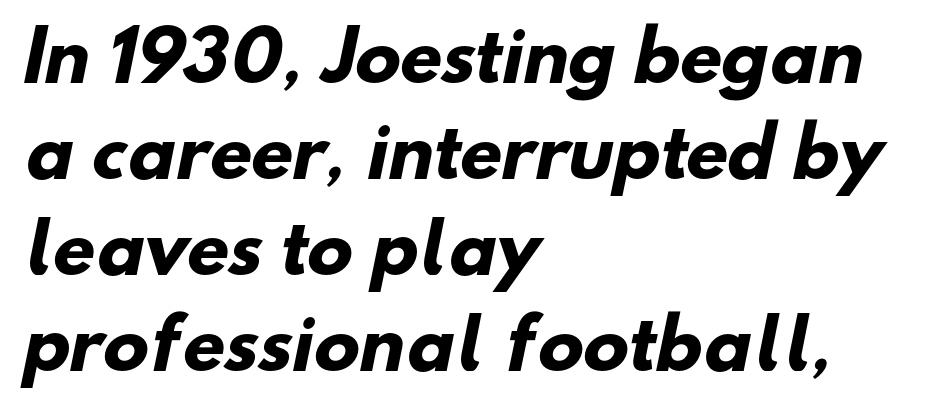
The image shows 68 px heavy sans-serif type; set left-aligned, normal line spacing (1.41x), normal letter spacing, not underlined; low stroke contrast and a small x-height.
